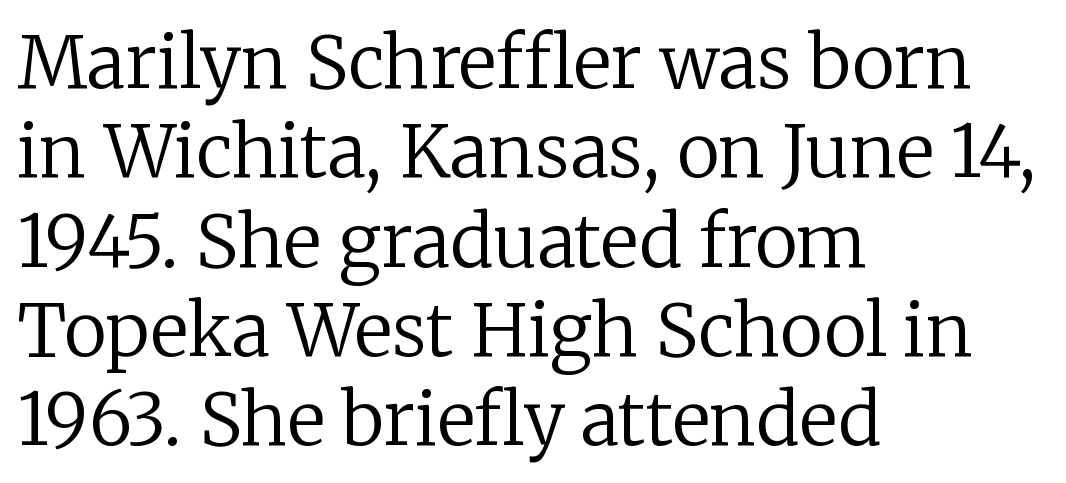
Q: Is the text bold? A: No.
Q: Is the text italic (slanted)? A: No, it is upright.
Q: Is the typeface a serif or a sans-serif typeface? A: Serif.
Q: Is the text underlined? A: No.
Q: How is the paragraph aligned? A: Left-aligned.
Q: Is the spacing between letters normal or unusually wide? A: Normal.
Q: Width (condensed, normal, or wide)? A: Normal.
Q: Stroke contrast? A: Low.
Q: x-height? A: Medium.
Q: Monospaced? A: No.
